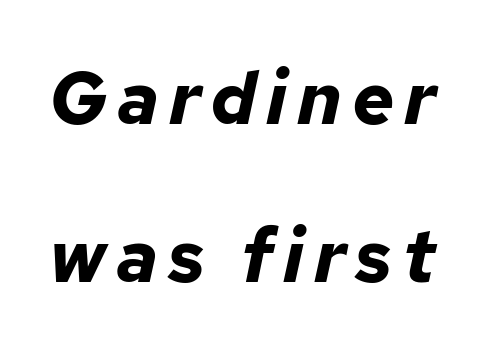
Q: Is the text bold? A: Yes.
Q: Is the text italic (slanted)? A: Yes, it leans right by about 12 degrees.
Q: Is the text underlined? A: No.
Q: Is the spacing between lines tight, normal or loose? A: Loose.
Q: Width (condensed, normal, or wide)? A: Normal.
Q: Stroke contrast? A: Low.
Q: x-height? A: Medium.
Q: Monospaced? A: No.
